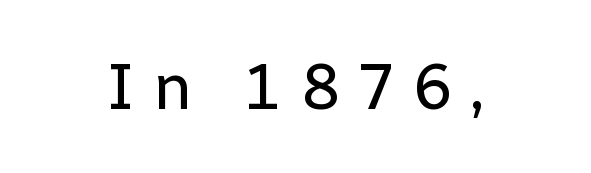
Q: Is the text bold? A: No.
Q: Is the text italic (slanted)? A: No, it is upright.
Q: Is the typeface a serif or a sans-serif typeface? A: Sans-serif.
Q: Is the text underlined? A: No.
Q: Is the spacing between letters normal or unusually wide? A: Unusually wide.
Q: Width (condensed, normal, or wide)? A: Normal.
Q: Stroke contrast? A: Low.
Q: x-height? A: Medium.
Q: Monospaced? A: No.
